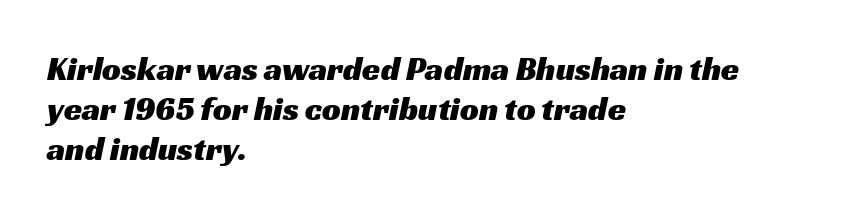
Spacing verdict: proportional, widths tailored to each character. This rendering employs a face without finishing strokes, i.e., a sans-serif. Clear beneath every line of the passage. The passage shown has conventional tracking throughout. Visually the block forms a straight wall on the left and a jagged coastline on the right.
